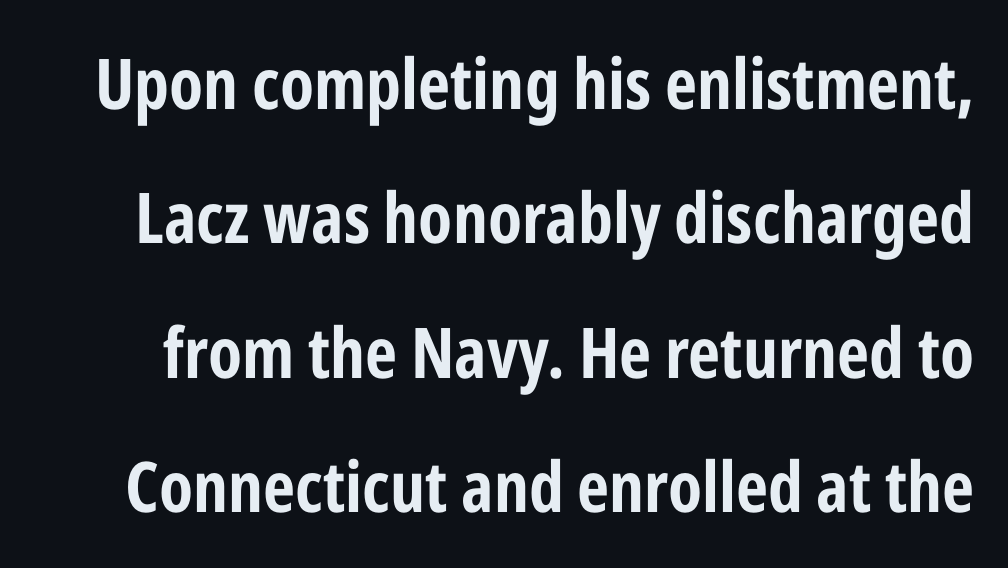
{"serif": "no", "italic": "no", "bold": "yes", "weight": "bold", "width": "condensed", "stroke_contrast": "low", "x_height": "medium", "monospaced": "no", "underline": "no", "line_spacing": "loose", "line_spacing_ratio": 1.92, "letter_spacing": "normal", "letter_spacing_em": 0.0, "glyph_px": 70}
